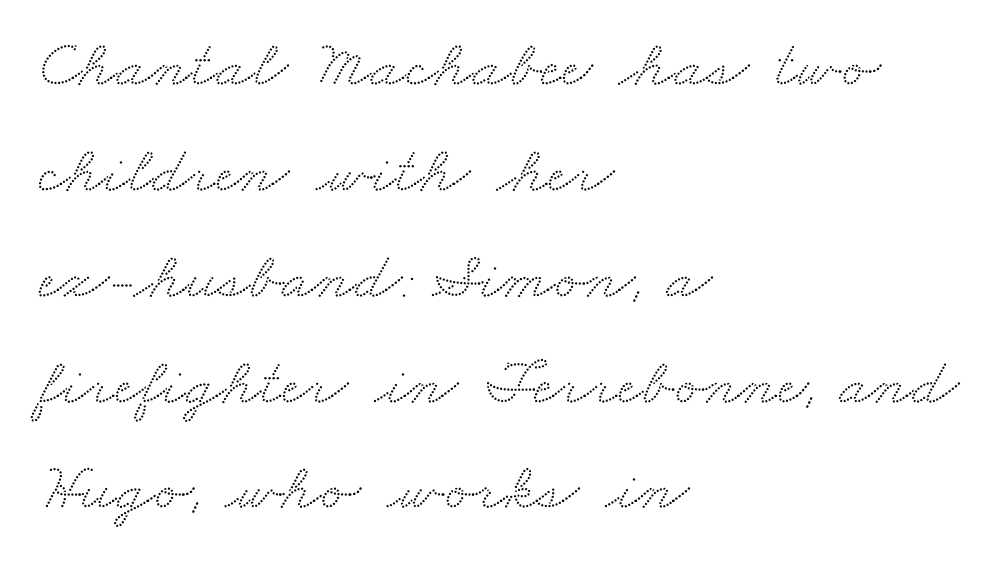
Q: Is the typeface a serif or a sans-serif typeface? A: Serif.
Q: Is the text underlined? A: No.
Q: How is the paragraph aligned? A: Left-aligned.
Q: Is the spacing between letters normal or unusually wide? A: Normal.
Q: Is the spacing between lines tight, normal or loose? A: Normal.
Q: Width (condensed, normal, or wide)? A: Wide.
Q: Stroke contrast? A: Medium.
Q: x-height? A: Small.
Q: Monospaced? A: No.
